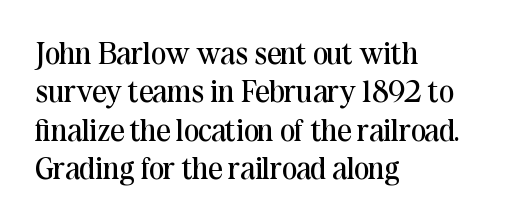
The image shows 31 px regular-weight serif type, upright; set left-aligned, line spacing 1.24x, normal letter spacing, not underlined; medium stroke contrast and a medium x-height.
